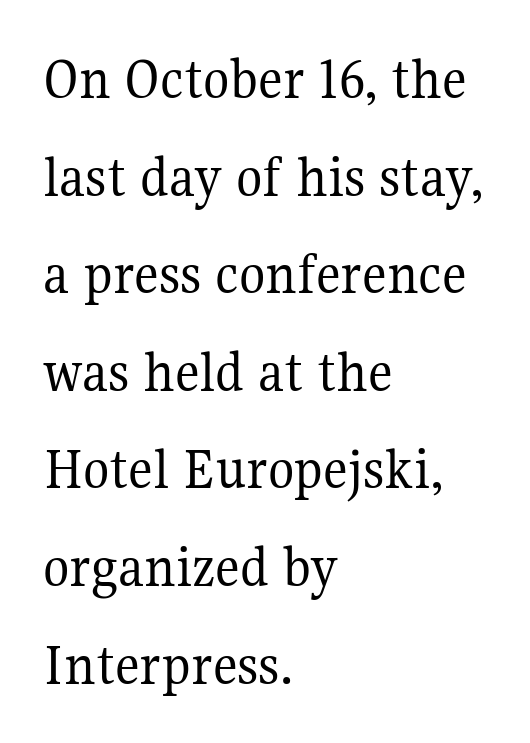
The image shows 61 px regular-weight serif type, upright; set left-aligned, normal line spacing (1.6x), normal letter spacing, not underlined; medium stroke contrast and a medium x-height.
